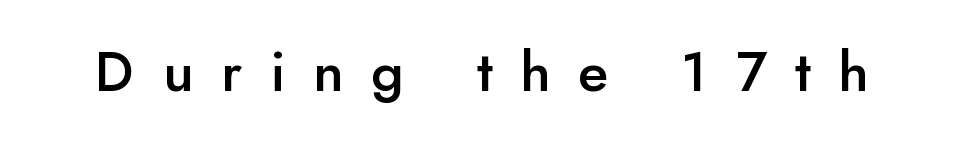
The image shows 56 px semibold sans-serif type, upright; set unusually wide letter spacing (+0.5 em), not underlined; low stroke contrast and a small x-height.
